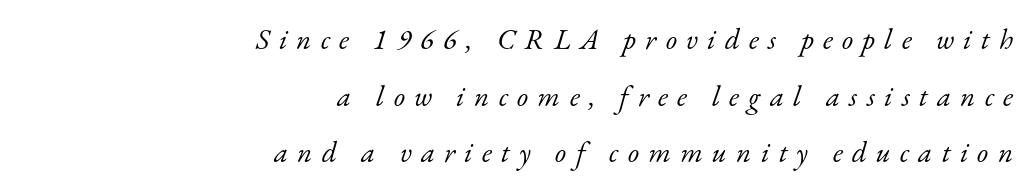
Nobody drew a line under any word here. Every character sits at an angle, as italics do. Widely set lines give the paragraph a tall, airy silhouette. The typesetter chose a ragged-left arrangement here. The typesetting does not lean heavy: it is not bold.
